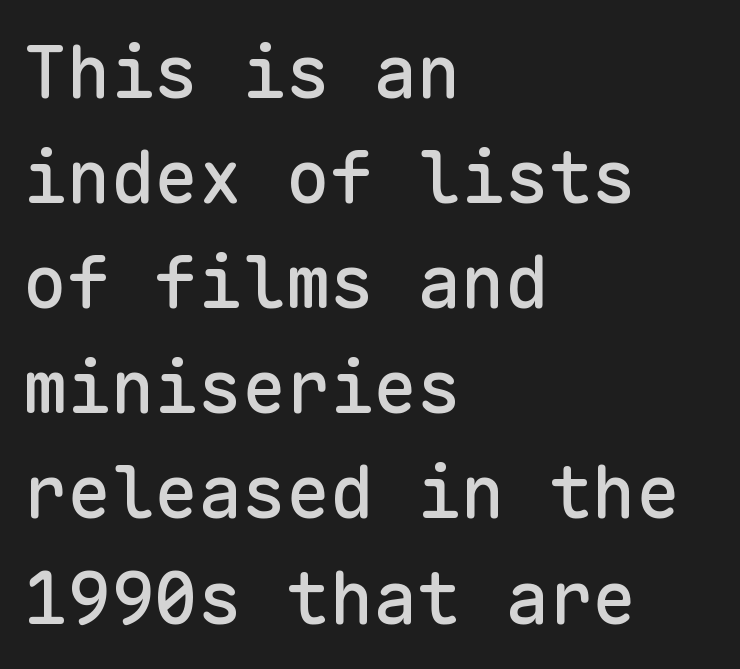
The image shows 73 px sans-serif type, upright, monospaced; set left-aligned, normal line spacing (1.44x), normal letter spacing, not underlined; low stroke contrast and a medium x-height.
